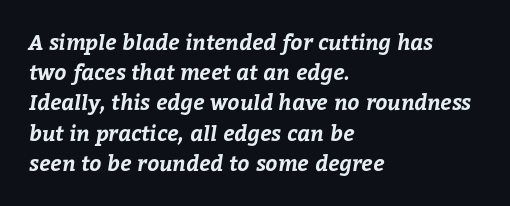
The image shows 21 px bold type; set left-aligned, normal line spacing (1.44x), normal letter spacing, not underlined.
